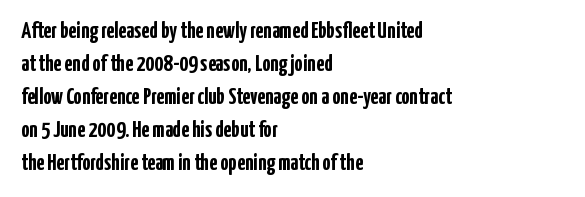
{"italic": "no", "bold": "yes", "underline": "no", "align": "left", "line_spacing": "normal", "line_spacing_ratio": 1.44, "letter_spacing": "normal", "letter_spacing_em": 0.0, "glyph_px": 23}
